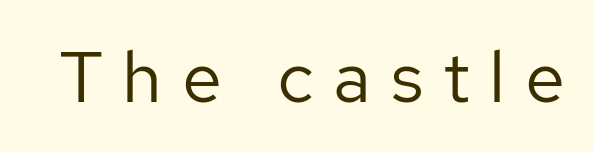
Summary of weight: not heavy and not bold. The rendering uses natural spacing where letterforms have individual widths. Examine the stroke ends and you'll find no serifs. How are the letters spaced? Widely, with obvious added tracking. Style check: upright. Only glyphs here, with clear space below each row.
